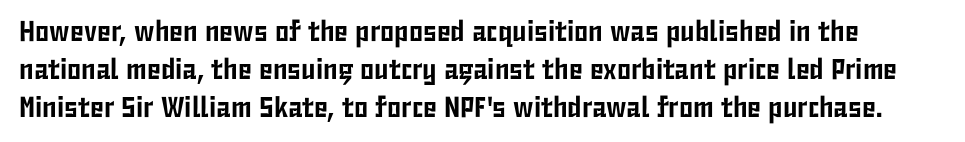
Q: Is the text italic (slanted)? A: No, it is upright.
Q: Is the typeface a serif or a sans-serif typeface? A: Sans-serif.
Q: Is the text underlined? A: No.
Q: Is the spacing between letters normal or unusually wide? A: Normal.
Q: Is the spacing between lines tight, normal or loose? A: Normal.
Q: Width (condensed, normal, or wide)? A: Condensed.
Q: Stroke contrast? A: Low.
Q: x-height? A: Medium.
Q: Monospaced? A: No.
